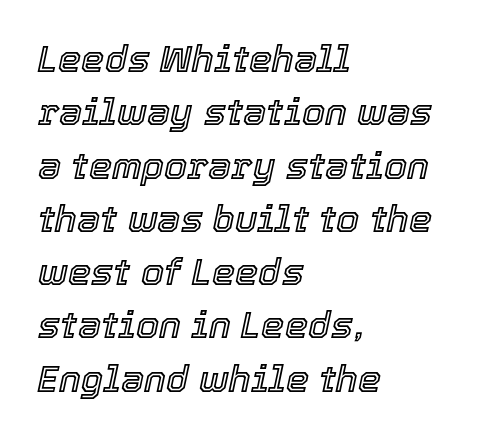
The image shows 37 px text type, italic (leaning right); set left-aligned, normal line spacing (1.44x), normal letter spacing, not underlined; a medium x-height.
